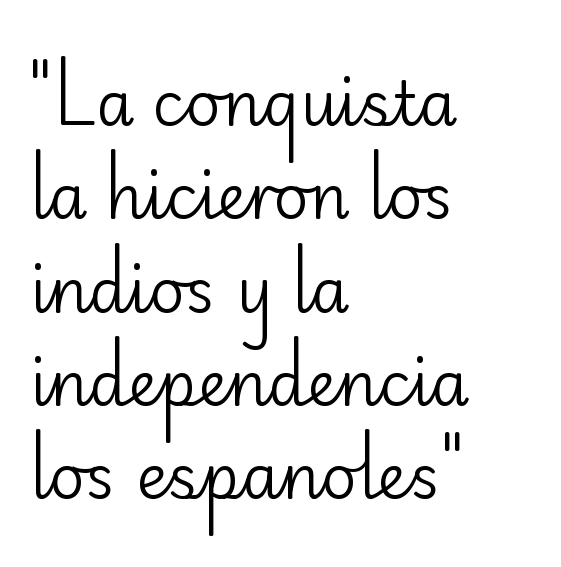
The letters advance in unequal steps, a hallmark of proportional type. The passage shown is not bold in any degree. The type family on display is of the sans-serif kind. The rendering anchors every line to the left-hand side. Nobody touched the tracking dial on this one.
